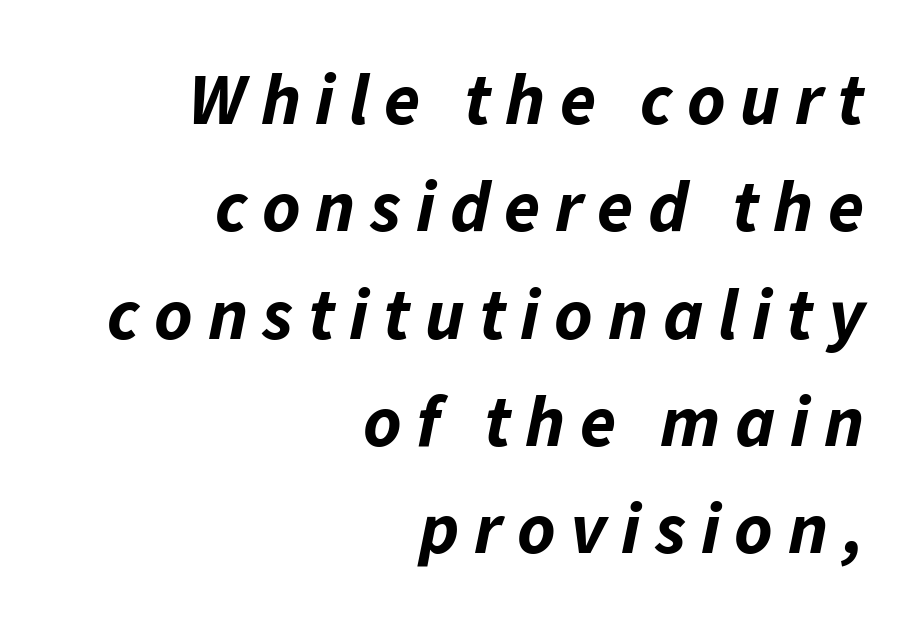
This rendering uses right alignment, leaving the left contour irregular. There's an unmistakable incline to the writing here. The passage shown is not underscored anywhere. Varying glyph widths throughout — classic text-font behaviour.
